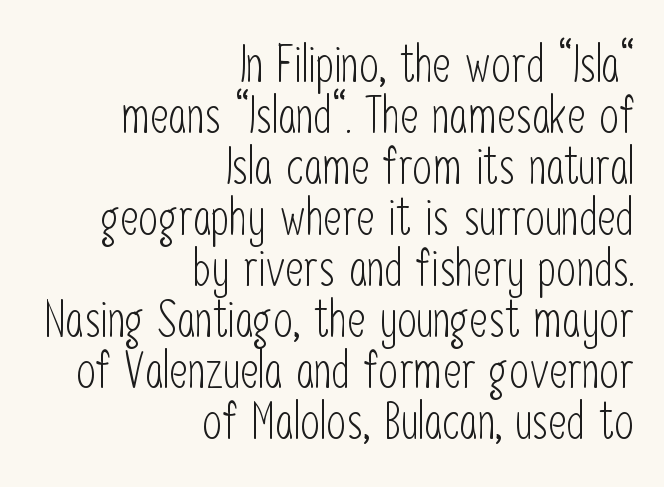
{"serif": "no", "italic": "no", "bold": "no", "weight": "light", "width": "condensed", "stroke_contrast": "low", "x_height": "medium", "monospaced": "no", "underline": "no", "align": "right", "line_spacing": "tight", "line_spacing_ratio": 1.02, "letter_spacing": "normal", "letter_spacing_em": 0.0, "glyph_px": 50}
